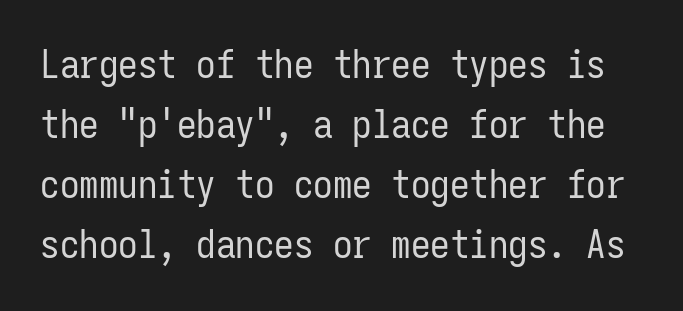
The image shows 39 px regular-weight, condensed sans-serif type, upright, monospaced; set normal line spacing (1.54x), normal letter spacing, not underlined; low stroke contrast and a medium x-height.
